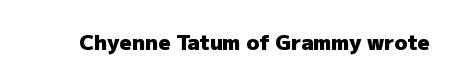
{"italic": "no", "bold": "yes", "underline": "no", "letter_spacing": "normal", "letter_spacing_em": 0.0, "glyph_px": 21}
